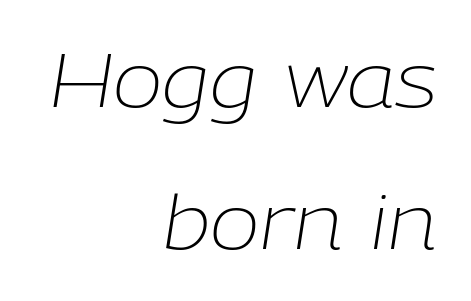
These glyphs show unthickened strokes, regular width or finer. Is the type slanted? Yes — the strokes lean at a clear angle. Each word holds together tightly as a unit, with standard inter-letter gaps. The paragraph has a hard right edge and a soft left edge.
